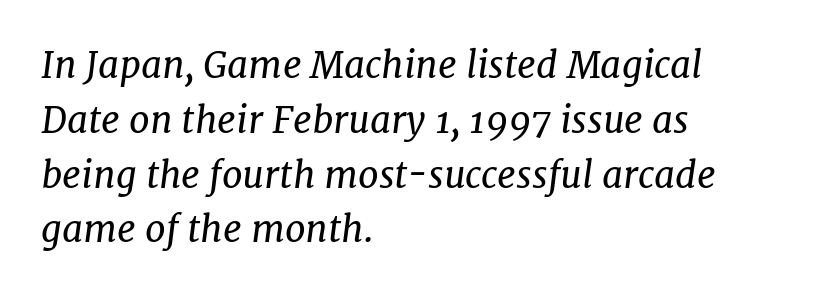
The image shows 37 px regular-weight serif type, italic (leaning right); set left-aligned, normal line spacing (1.48x), normal letter spacing, not underlined; low stroke contrast and a medium x-height.
